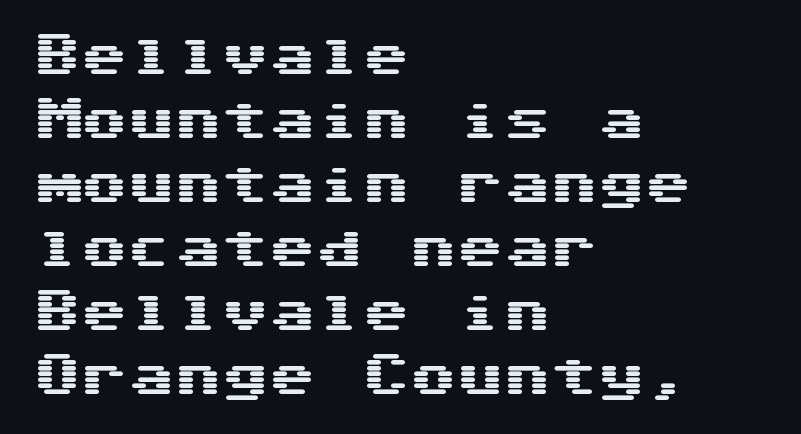
Q: Is the text italic (slanted)? A: No, it is upright.
Q: Is the typeface a serif or a sans-serif typeface? A: Sans-serif.
Q: Is the text underlined? A: No.
Q: How is the paragraph aligned? A: Left-aligned.
Q: Is the spacing between letters normal or unusually wide? A: Normal.
Q: Is the spacing between lines tight, normal or loose? A: Normal.
Q: Width (condensed, normal, or wide)? A: Wide.
Q: Stroke contrast? A: Medium.
Q: x-height? A: Medium.
